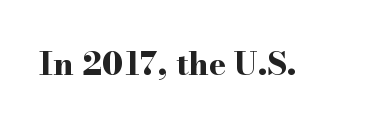
Q: Is the text bold? A: Yes.
Q: Is the text italic (slanted)? A: No, it is upright.
Q: Is the typeface a serif or a sans-serif typeface? A: Serif.
Q: Is the text underlined? A: No.
Q: Is the spacing between letters normal or unusually wide? A: Normal.
Q: Width (condensed, normal, or wide)? A: Wide.
Q: Stroke contrast? A: High.
Q: x-height? A: Small.
Q: Monospaced? A: No.
